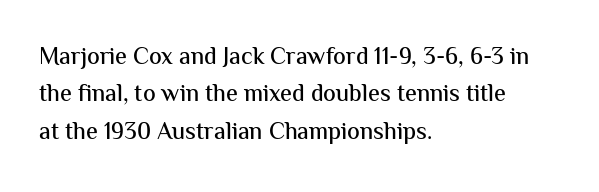
Q: Is the text italic (slanted)? A: No, it is upright.
Q: Is the text underlined? A: No.
Q: How is the paragraph aligned? A: Left-aligned.
Q: Is the spacing between letters normal or unusually wide? A: Normal.
Q: Is the spacing between lines tight, normal or loose? A: Normal.
